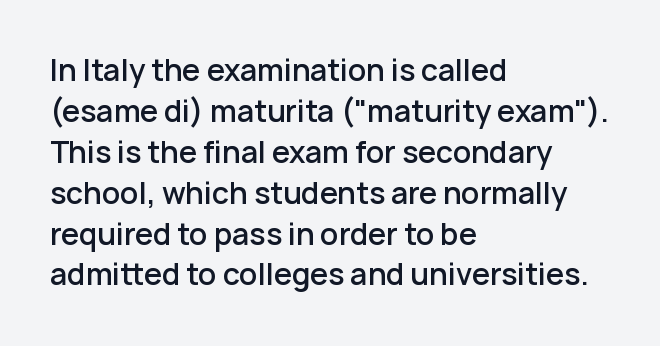
A bit beefed up — I'd call it semibold rather than bold. Characters follow at the spacing the type designer built in. Font category for this specimen: sans-serif. Each row of text sits above clean, open space. Tall strokes in this sample are plumb rather than angled. The designer left line spacing at the default.
